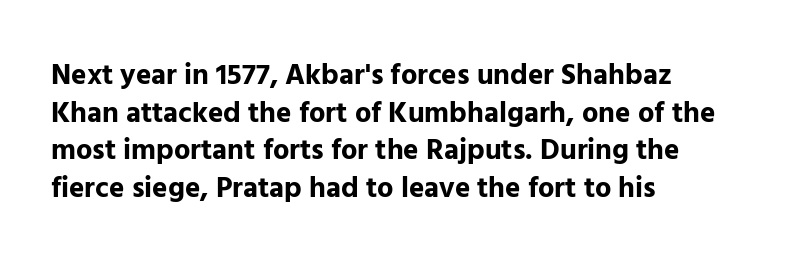
The image shows 29 px bold sans-serif type, upright; set left-aligned, normal line spacing (1.3x), normal letter spacing, not underlined; low stroke contrast and a medium x-height.
